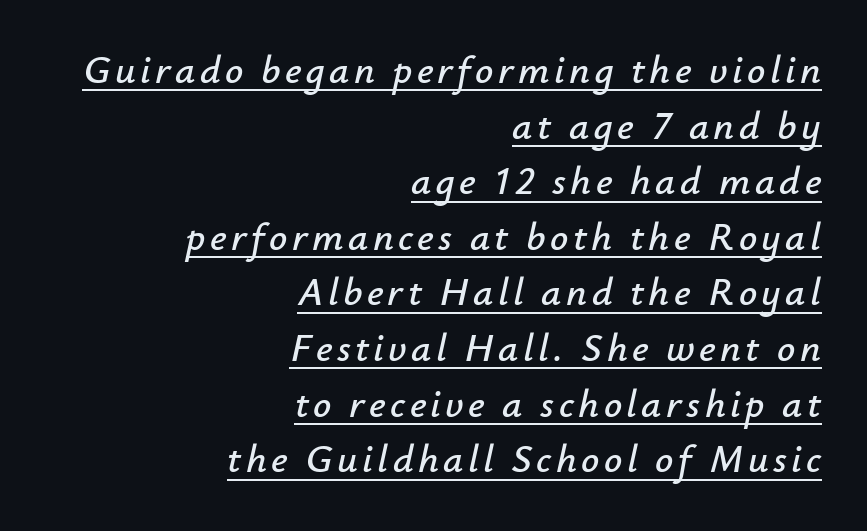
The image shows 40 px text type, italic (leaning right); set right-aligned, normal line spacing (1.39x), underlined; low stroke contrast and a small x-height.
